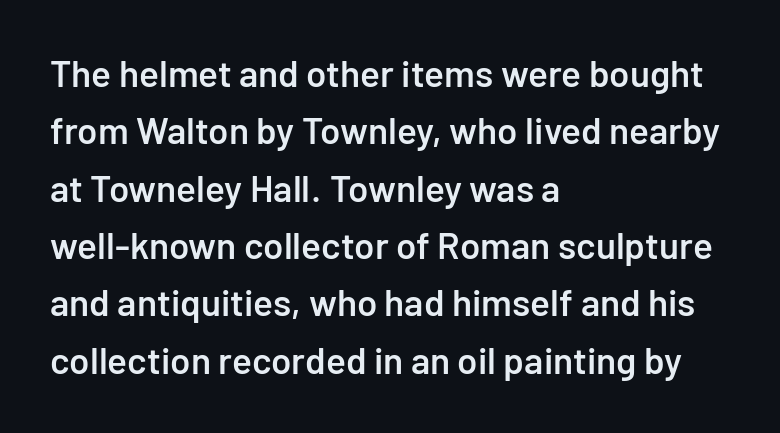
Q: Is the text bold? A: Semi-bold.
Q: Is the text italic (slanted)? A: No, it is upright.
Q: Is the typeface a serif or a sans-serif typeface? A: Sans-serif.
Q: Is the text underlined? A: No.
Q: How is the paragraph aligned? A: Left-aligned.
Q: Is the spacing between letters normal or unusually wide? A: Normal.
Q: Is the spacing between lines tight, normal or loose? A: Normal.
Q: Width (condensed, normal, or wide)? A: Normal.
Q: Stroke contrast? A: Low.
Q: x-height? A: Medium.
Q: Monospaced? A: No.
